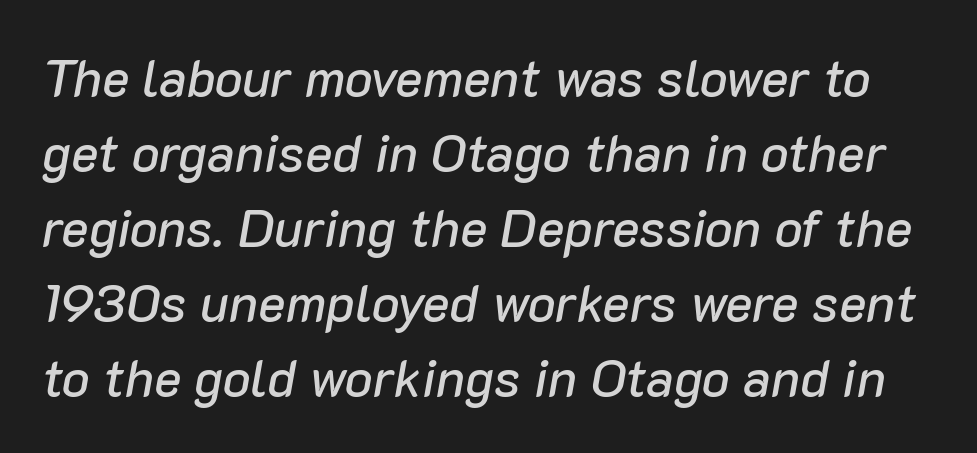
Q: Is the text italic (slanted)? A: Yes, it leans right by about 10 degrees.
Q: Is the text underlined? A: No.
Q: Is the spacing between letters normal or unusually wide? A: Normal.
Q: Is the spacing between lines tight, normal or loose? A: Normal.
Q: Width (condensed, normal, or wide)? A: Normal.
Q: Stroke contrast? A: Low.
Q: x-height? A: Medium.
Q: Monospaced? A: No.
